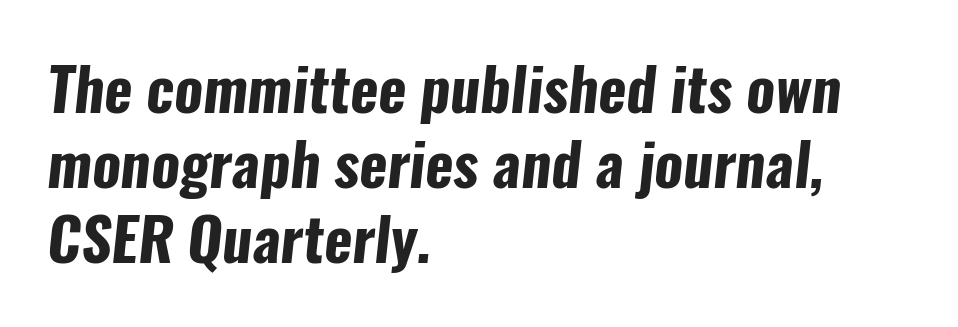
Q: Is the text bold? A: Yes.
Q: Is the typeface a serif or a sans-serif typeface? A: Sans-serif.
Q: Is the text underlined? A: No.
Q: How is the paragraph aligned? A: Left-aligned.
Q: Is the spacing between letters normal or unusually wide? A: Normal.
Q: Is the spacing between lines tight, normal or loose? A: Normal.
Q: Width (condensed, normal, or wide)? A: Condensed.
Q: Stroke contrast? A: Low.
Q: x-height? A: Medium.
Q: Monospaced? A: No.
